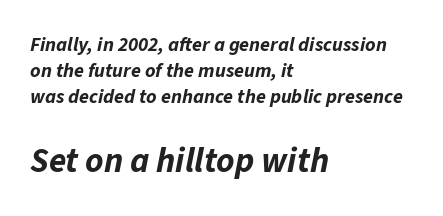
Q: Is the text bold? A: Yes.
Q: Is the text italic (slanted)? A: Yes, it leans right by about 11 degrees.
Q: Is the text underlined? A: No.
Q: How is the paragraph aligned? A: Left-aligned.
Q: Is the spacing between letters normal or unusually wide? A: Normal.
Q: Is the spacing between lines tight, normal or loose? A: Normal.
Q: Which block of text is set in a larger size, the first (top) or the second (bottom)? A: The second (bottom) one.
Q: Width (condensed, normal, or wide)? A: Normal.
Q: Stroke contrast? A: Low.
Q: x-height? A: Medium.
Q: Monospaced? A: No.
